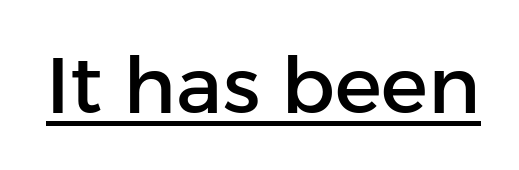
Here the glyphs are tracked normally, forming tight word shapes. Every word sits above its own underline. Each letter's strokes conclude bluntly, with no projecting serifs. In terms of posture, this sample is upright. The letters advance in unequal steps, a hallmark of proportional type.
